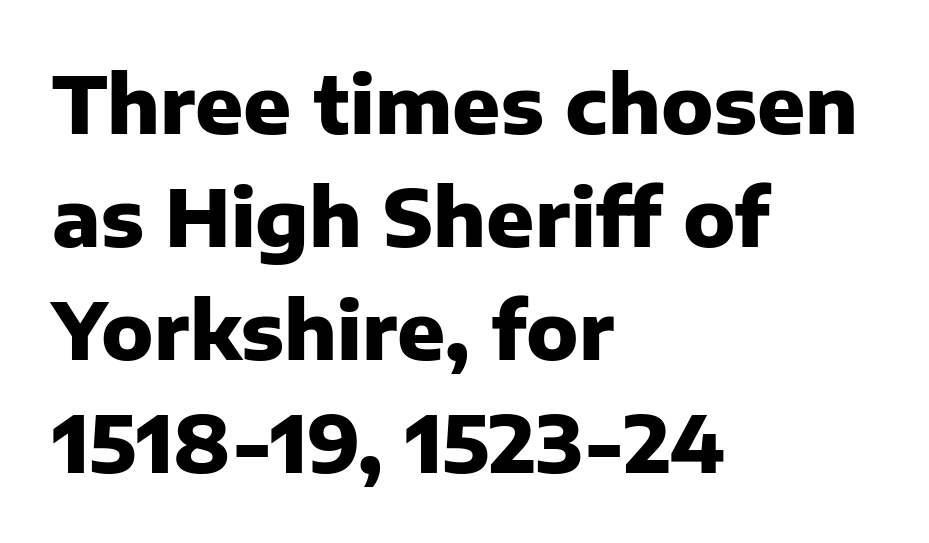
The image shows 79 px heavy sans-serif type, upright; set left-aligned, normal line spacing (1.43x), normal letter spacing, not underlined; low stroke contrast and a medium x-height.
